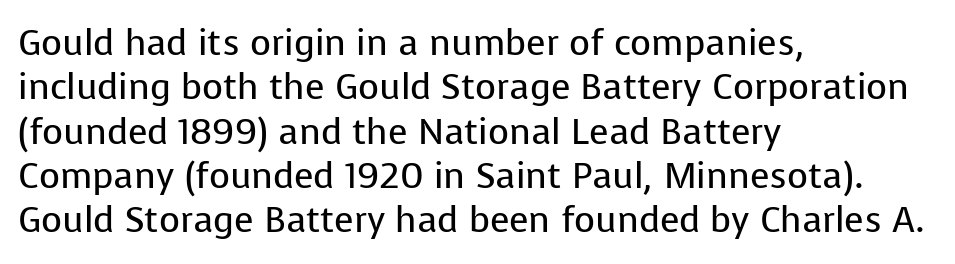
Q: Is the text bold? A: No.
Q: Is the text italic (slanted)? A: No, it is upright.
Q: Is the typeface a serif or a sans-serif typeface? A: Sans-serif.
Q: Is the text underlined? A: No.
Q: How is the paragraph aligned? A: Left-aligned.
Q: Is the spacing between letters normal or unusually wide? A: Normal.
Q: Width (condensed, normal, or wide)? A: Normal.
Q: Stroke contrast? A: Low.
Q: x-height? A: Medium.
Q: Monospaced? A: No.
